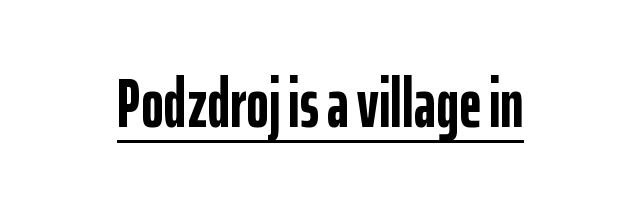
Does the copy run flush right? No — it is centered line by line. This sample uses an upright cut, with every glyph sitting square on the baseline. Are there feet on the stems? There aren't — it's a sans. Each letter keeps its own natural width here, so spacing adapts to shape. You could call the tracking neutral — neither tight nor loose.
